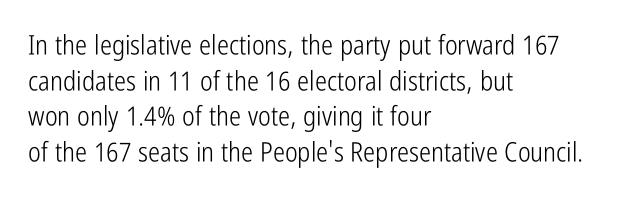
The image shows 27 px text type, upright; set left-aligned, normal line spacing (1.32x), normal letter spacing, not underlined.
